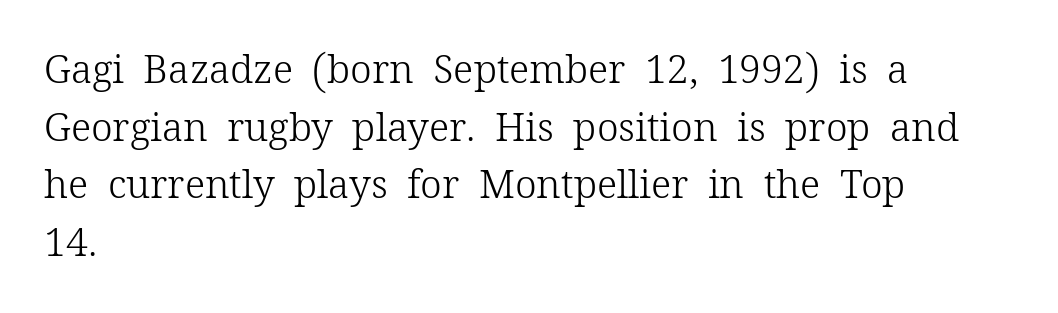
Q: Is the text bold? A: No.
Q: Is the text italic (slanted)? A: No, it is upright.
Q: Is the typeface a serif or a sans-serif typeface? A: Serif.
Q: Is the text underlined? A: No.
Q: How is the paragraph aligned? A: Left-aligned.
Q: Is the spacing between letters normal or unusually wide? A: Normal.
Q: Is the spacing between lines tight, normal or loose? A: Normal.
Q: Width (condensed, normal, or wide)? A: Normal.
Q: Stroke contrast? A: Low.
Q: x-height? A: Medium.
Q: Monospaced? A: No.
